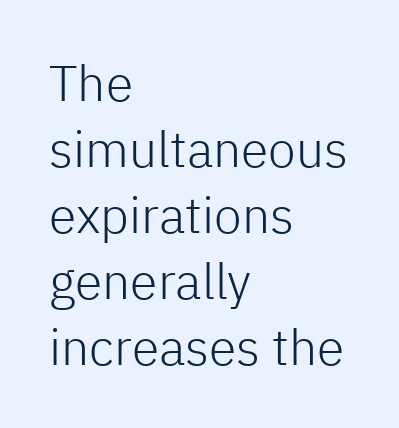
{"serif": "no", "italic": "no", "bold": "no", "weight": "light", "width": "normal", "stroke_contrast": "low", "x_height": "medium", "monospaced": "no", "underline": "no", "align": "left", "line_spacing": "normal", "line_spacing_ratio": 1.32, "letter_spacing": "normal", "letter_spacing_em": 0.0, "glyph_px": 50}
